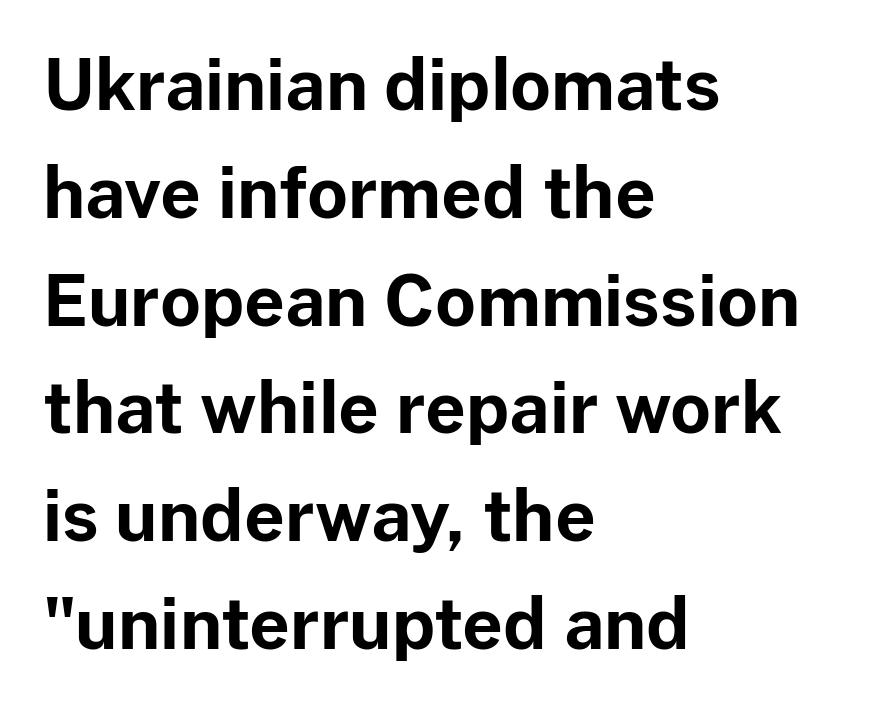
Q: Is the text bold? A: Yes.
Q: Is the text italic (slanted)? A: No, it is upright.
Q: Is the typeface a serif or a sans-serif typeface? A: Sans-serif.
Q: Is the text underlined? A: No.
Q: How is the paragraph aligned? A: Left-aligned.
Q: Is the spacing between letters normal or unusually wide? A: Normal.
Q: Is the spacing between lines tight, normal or loose? A: Normal.
Q: Width (condensed, normal, or wide)? A: Normal.
Q: Stroke contrast? A: Low.
Q: x-height? A: Medium.
Q: Monospaced? A: No.
